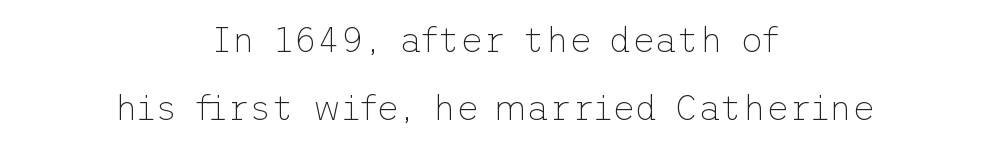
The image shows 35 px thin sans-serif type, upright; set centered, loose line spacing (1.93x), normal letter spacing, not underlined; low stroke contrast and a medium x-height.
